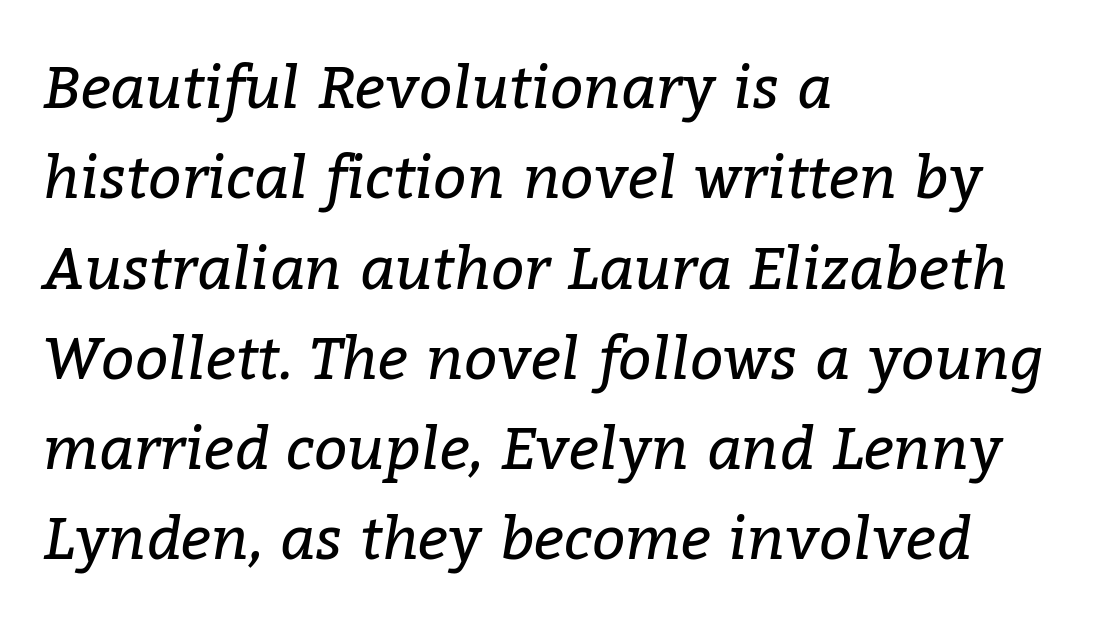
The image shows 59 px regular-weight serif type, italic (leaning right); set left-aligned, normal line spacing (1.53x), normal letter spacing, not underlined; low stroke contrast and a medium x-height.
